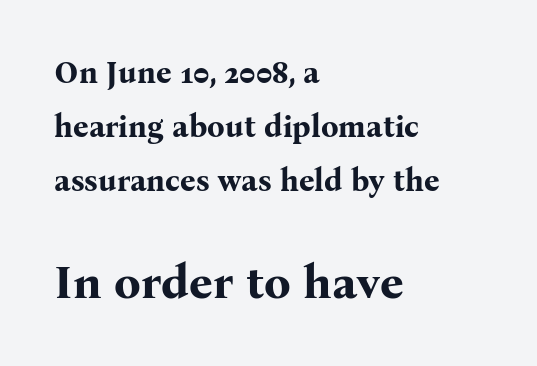
These two chunks differ in scale, with the bottom chunk taking the larger measure. Do the letters lean? They stand straight. Serifs: yes, visible at the terminals of the letterforms. The text block is weighted toward the left margin, trailing off unevenly rightward. Decoration check: the copy has no underline.
